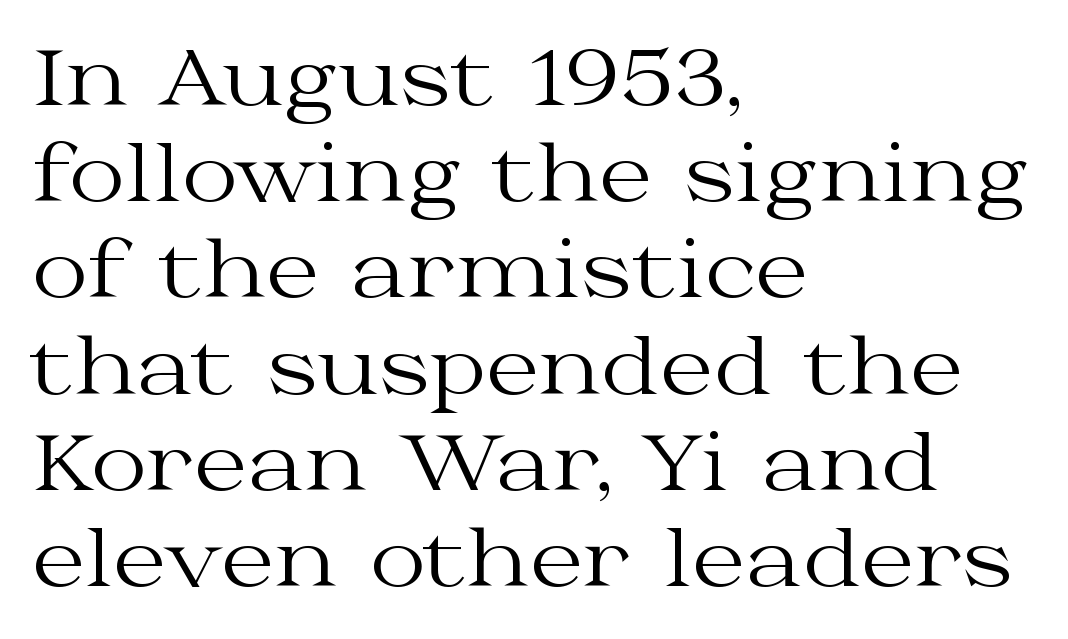
Q: Is the text bold? A: No.
Q: Is the text italic (slanted)? A: No, it is upright.
Q: Is the typeface a serif or a sans-serif typeface? A: Serif.
Q: Is the text underlined? A: No.
Q: How is the paragraph aligned? A: Left-aligned.
Q: Is the spacing between letters normal or unusually wide? A: Normal.
Q: Is the spacing between lines tight, normal or loose? A: Normal.
Q: Width (condensed, normal, or wide)? A: Wide.
Q: Stroke contrast? A: Medium.
Q: x-height? A: Medium.
Q: Monospaced? A: No.
